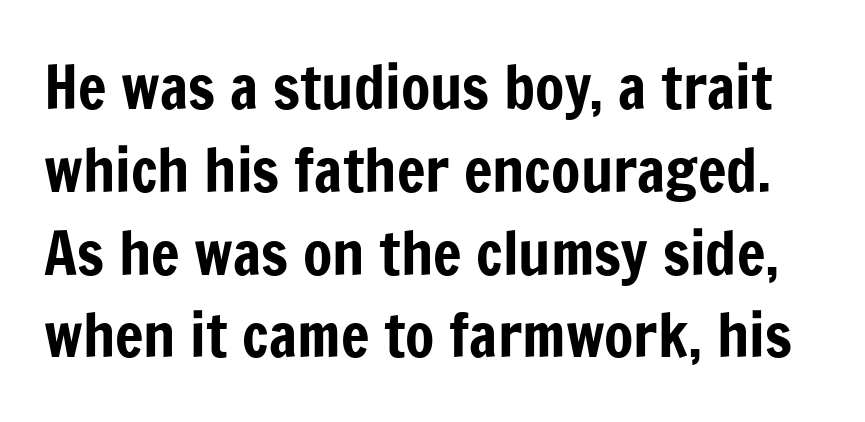
Q: Is the text italic (slanted)? A: No, it is upright.
Q: Is the typeface a serif or a sans-serif typeface? A: Sans-serif.
Q: Is the text underlined? A: No.
Q: Is the spacing between letters normal or unusually wide? A: Normal.
Q: Is the spacing between lines tight, normal or loose? A: Normal.
Q: Width (condensed, normal, or wide)? A: Condensed.
Q: Stroke contrast? A: Low.
Q: x-height? A: Medium.
Q: Monospaced? A: No.
